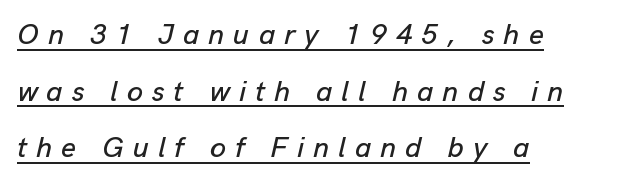
Underlining? Definitely there. A student would call this left alignment; a typographer would say flush left, rag right. There's an unmistakable incline to the writing here. The vertical gap from one line to the next is large. The horizontal fit of the characters is loose and conspicuously gappy. You could not count columns in this text — the font is proportionally spaced.
